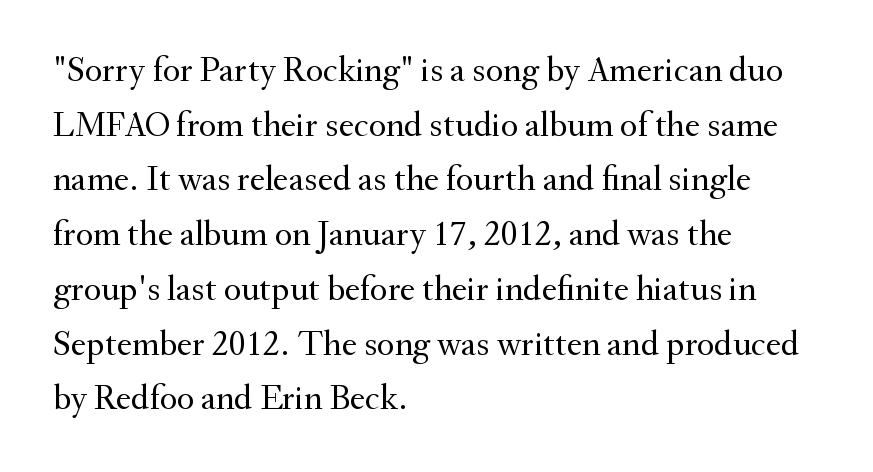
{"serif": "yes", "italic": "no", "bold": "no", "weight": "regular", "width": "normal", "stroke_contrast": "medium", "x_height": "small", "monospaced": "no", "underline": "no", "align": "left", "line_spacing": "normal", "line_spacing_ratio": 1.52, "letter_spacing": "normal", "letter_spacing_em": 0.0, "glyph_px": 36}
